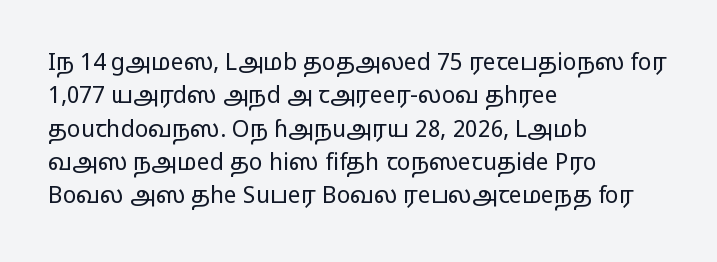
Q: Is the text bold? A: No.
Q: Is the text italic (slanted)? A: No, it is upright.
Q: Is the text underlined? A: No.
Q: How is the paragraph aligned? A: Left-aligned.
Q: Is the spacing between letters normal or unusually wide? A: Normal.
Q: Is the spacing between lines tight, normal or loose? A: Normal.
